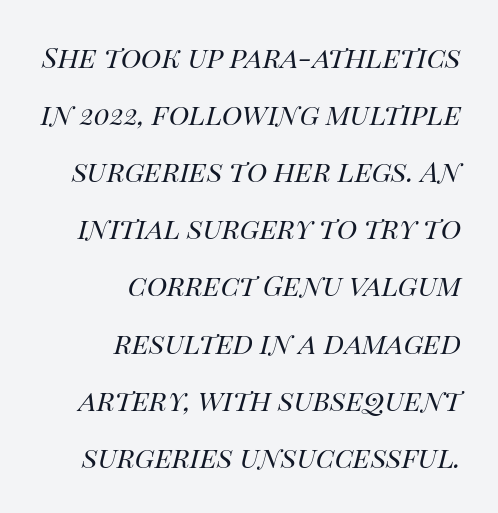
{"italic": "yes", "lean": "right", "slant_degrees": 14, "bold": "no", "weight": "regular", "width": "normal", "stroke_contrast": "high", "x_height": "large", "monospaced": "no", "underline": "no", "align": "right", "line_spacing": "loose", "line_spacing_ratio": 2.04, "letter_spacing": "normal", "letter_spacing_em": 0.0, "glyph_px": 28}
